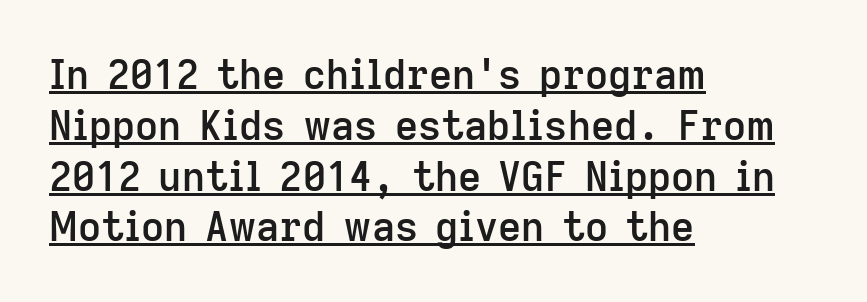
Q: Is the text bold? A: Semi-bold.
Q: Is the text italic (slanted)? A: No, it is upright.
Q: Is the typeface a serif or a sans-serif typeface? A: Sans-serif.
Q: Is the text underlined? A: Yes.
Q: How is the paragraph aligned? A: Left-aligned.
Q: Is the spacing between letters normal or unusually wide? A: Normal.
Q: Is the spacing between lines tight, normal or loose? A: Normal.
Q: Width (condensed, normal, or wide)? A: Normal.
Q: Stroke contrast? A: Low.
Q: x-height? A: Medium.
Q: Monospaced? A: No.
